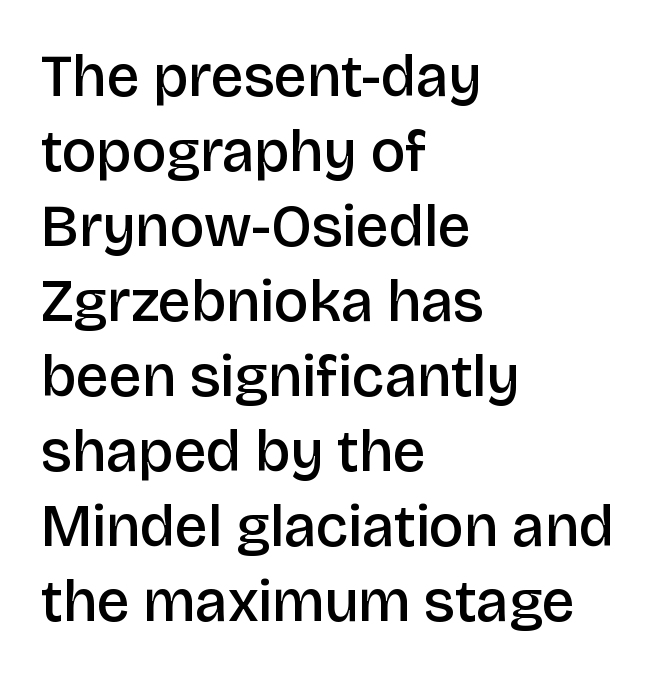
The image shows 59 px semibold sans-serif type, upright; set left-aligned, normal line spacing (1.27x), normal letter spacing, not underlined; low stroke contrast and a large x-height.
